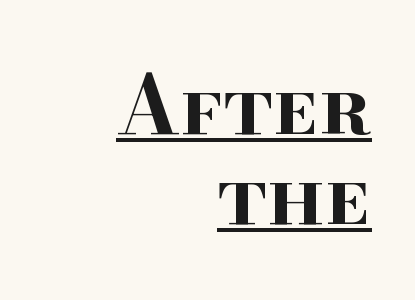
Q: Is the text bold? A: Yes.
Q: Is the text italic (slanted)? A: No, it is upright.
Q: Is the typeface a serif or a sans-serif typeface? A: Serif.
Q: Is the text underlined? A: Yes.
Q: How is the paragraph aligned? A: Right-aligned.
Q: Is the spacing between letters normal or unusually wide? A: Normal.
Q: Is the spacing between lines tight, normal or loose? A: Tight.
Q: Width (condensed, normal, or wide)? A: Wide.
Q: Stroke contrast? A: High.
Q: x-height? A: Small.
Q: Monospaced? A: No.
